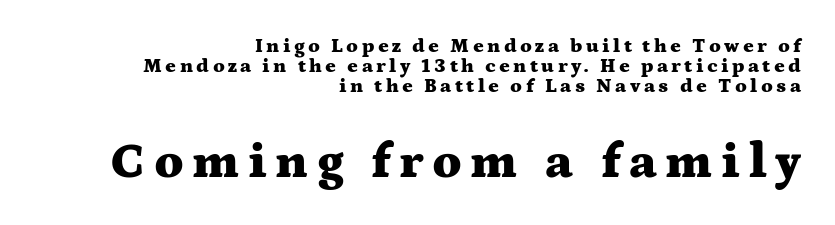
Q: Is the text bold? A: Yes.
Q: Is the text italic (slanted)? A: No, it is upright.
Q: Is the typeface a serif or a sans-serif typeface? A: Serif.
Q: Is the text underlined? A: No.
Q: How is the paragraph aligned? A: Right-aligned.
Q: Is the spacing between lines tight, normal or loose? A: Tight.
Q: Which block of text is set in a larger size, the first (top) or the second (bottom)? A: The second (bottom) one.
Q: Width (condensed, normal, or wide)? A: Wide.
Q: Stroke contrast? A: Medium.
Q: x-height? A: Medium.
Q: Monospaced? A: No.
